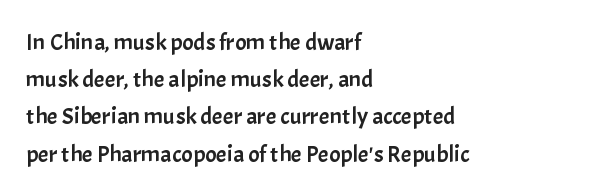
{"italic": "no", "underline": "no", "align": "left", "line_spacing": "normal", "line_spacing_ratio": 1.55, "letter_spacing": "normal", "letter_spacing_em": 0.0, "glyph_px": 24}
